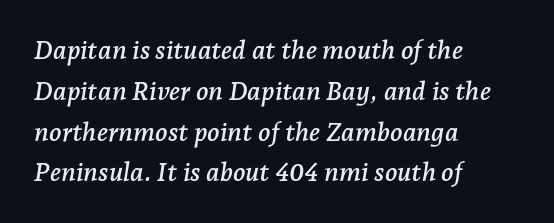
Style check: oblique. Words float on clear page, feet unadorned. The paragraph has a hard left edge and a soft right edge. Inter-character spacing is left at the font's built-in metrics. The lines sit at an ordinary, default distance from one another.
